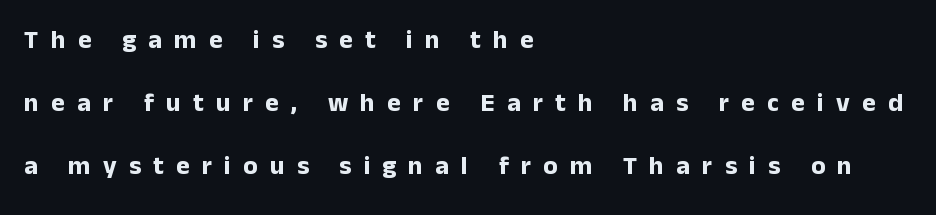
This sample is left-justified, so line endings fall wherever the words run out. The space beneath each line is pristine and unruled. In terms of leading, this rendering errs on the spacious side. Tracking here is generous; glyphs stand well apart from one another.
